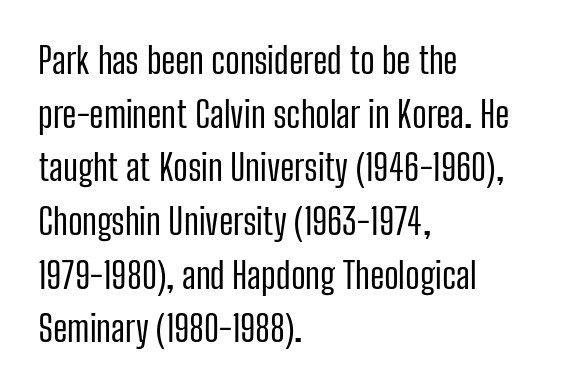
{"serif": "no", "italic": "no", "bold": "no", "weight": "regular", "width": "condensed", "stroke_contrast": "low", "x_height": "medium", "monospaced": "no", "underline": "no", "align": "left", "line_spacing": "normal", "line_spacing_ratio": 1.49, "letter_spacing": "normal", "letter_spacing_em": 0.0, "glyph_px": 36}
